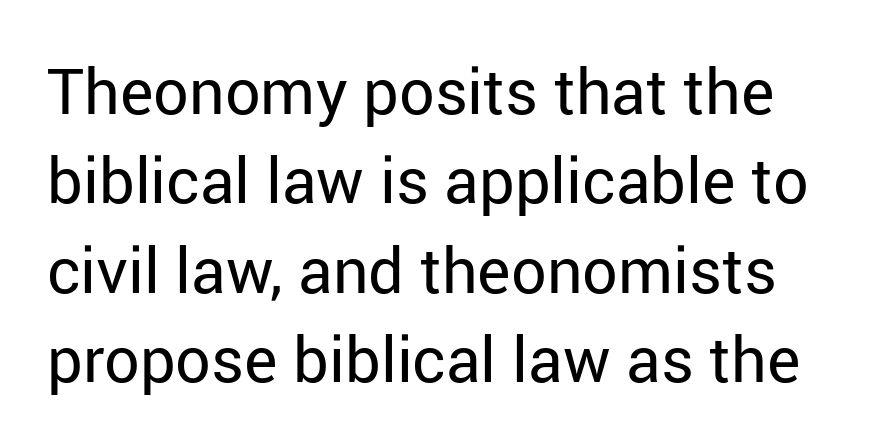
Q: Is the text bold? A: No.
Q: Is the text italic (slanted)? A: No, it is upright.
Q: Is the typeface a serif or a sans-serif typeface? A: Sans-serif.
Q: Is the text underlined? A: No.
Q: Is the spacing between letters normal or unusually wide? A: Normal.
Q: Is the spacing between lines tight, normal or loose? A: Normal.
Q: Width (condensed, normal, or wide)? A: Normal.
Q: Stroke contrast? A: Low.
Q: x-height? A: Medium.
Q: Monospaced? A: No.
